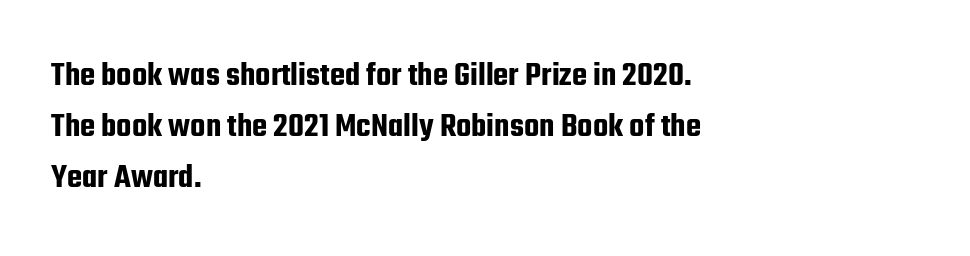
Q: Is the text italic (slanted)? A: No, it is upright.
Q: Is the typeface a serif or a sans-serif typeface? A: Sans-serif.
Q: Is the text underlined? A: No.
Q: How is the paragraph aligned? A: Left-aligned.
Q: Is the spacing between letters normal or unusually wide? A: Normal.
Q: Is the spacing between lines tight, normal or loose? A: Normal.
Q: Width (condensed, normal, or wide)? A: Condensed.
Q: Stroke contrast? A: Low.
Q: x-height? A: Medium.
Q: Monospaced? A: No.
